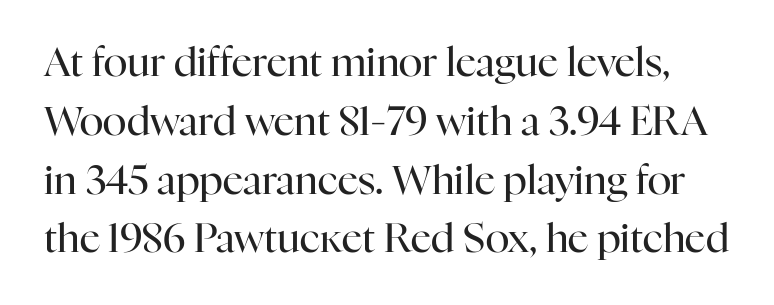
{"serif": "yes", "italic": "no", "bold": "no", "weight": "regular", "width": "normal", "stroke_contrast": "high", "x_height": "medium", "monospaced": "no", "underline": "no", "line_spacing": "normal", "line_spacing_ratio": 1.47, "letter_spacing": "normal", "letter_spacing_em": 0.0, "glyph_px": 40}
